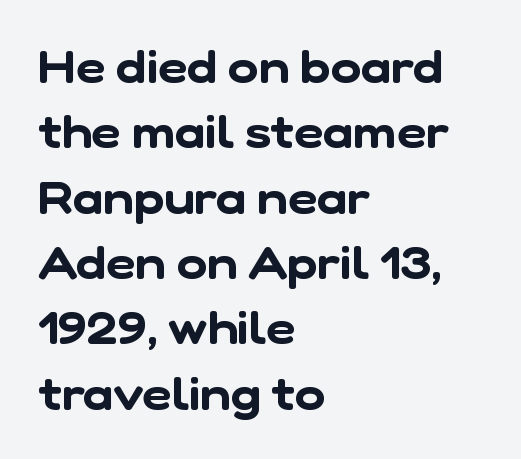
The passage is arranged the way most books set body copy — flush left. The passage shown is not underscored anywhere. A sans-serif font was chosen for this passage. Compared with typical body copy, the letter spacing here is the same.
